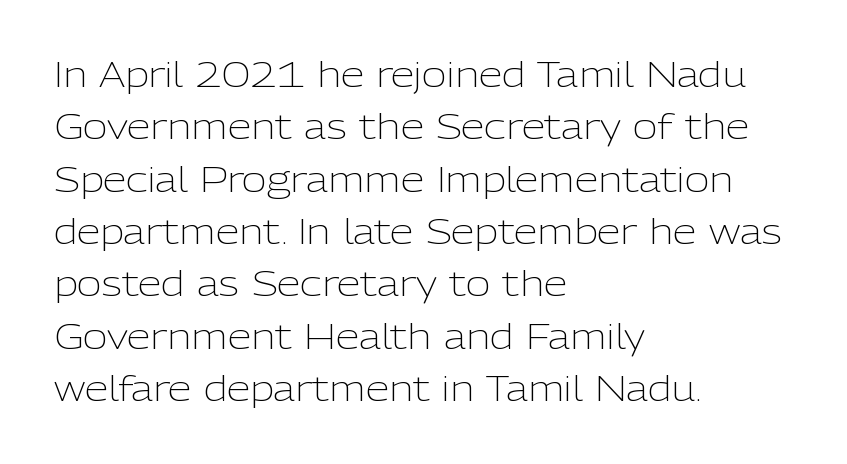
{"serif": "no", "italic": "no", "bold": "no", "weight": "light", "width": "normal", "stroke_contrast": "low", "x_height": "medium", "monospaced": "no", "underline": "no", "align": "left", "line_spacing": "normal", "line_spacing_ratio": 1.54, "letter_spacing": "normal", "letter_spacing_em": 0.0, "glyph_px": 34}
